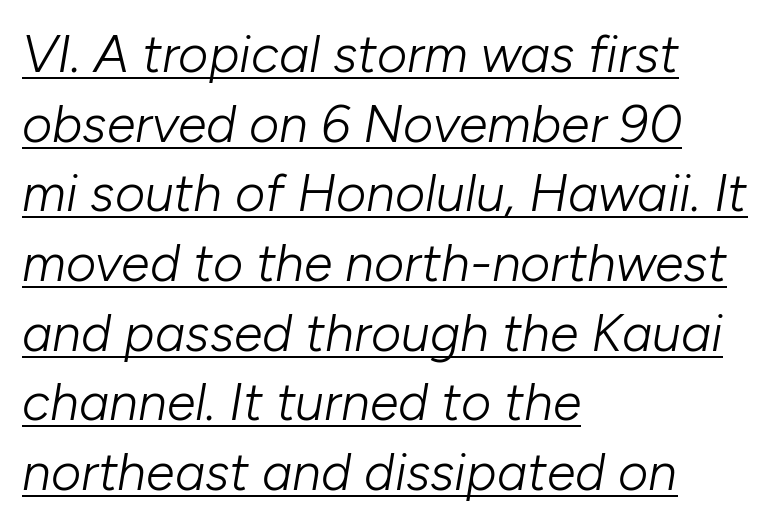
The image shows 52 px light type, italic (leaning right); set left-aligned, normal line spacing (1.34x), normal letter spacing, underlined; low stroke contrast and a medium x-height.
